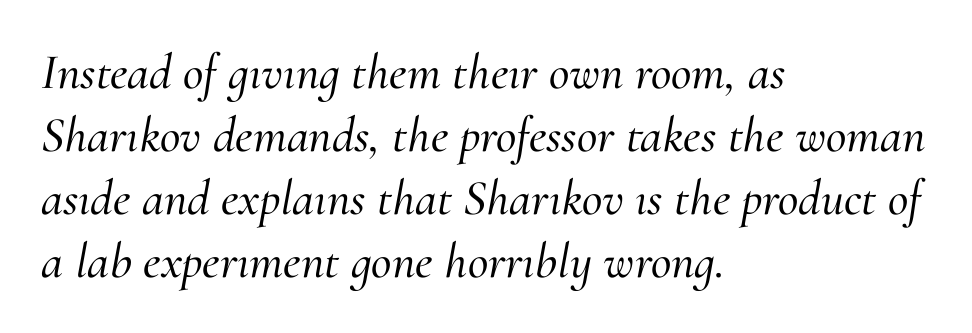
This sample uses a serif face. Type without underlining. Rendered with sloped, italic letterforms. One-word summary of the alignment: left.
